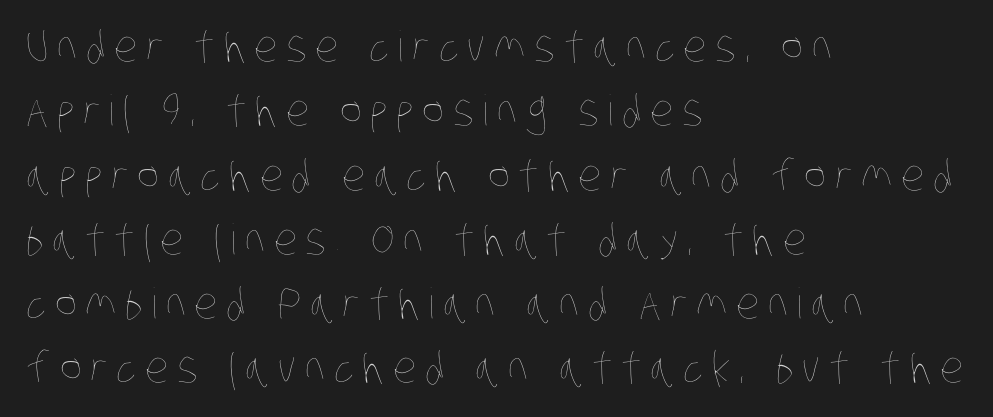
The image shows 42 px thin, condensed type; set left-aligned, normal line spacing (1.53x), unusually wide letter spacing (+0.21 em), not underlined; low stroke contrast and a large x-height.
